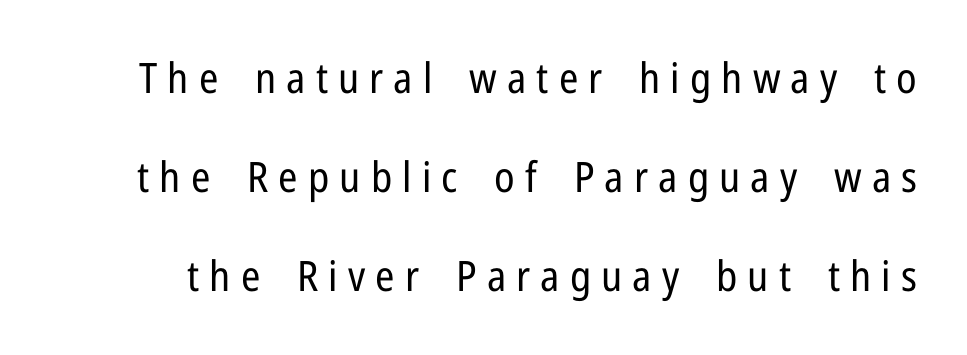
The image shows 42 px regular-weight, condensed sans-serif type, upright; set loose line spacing (2.36x), unusually wide letter spacing (+0.24 em), not underlined; low stroke contrast and a medium x-height.
